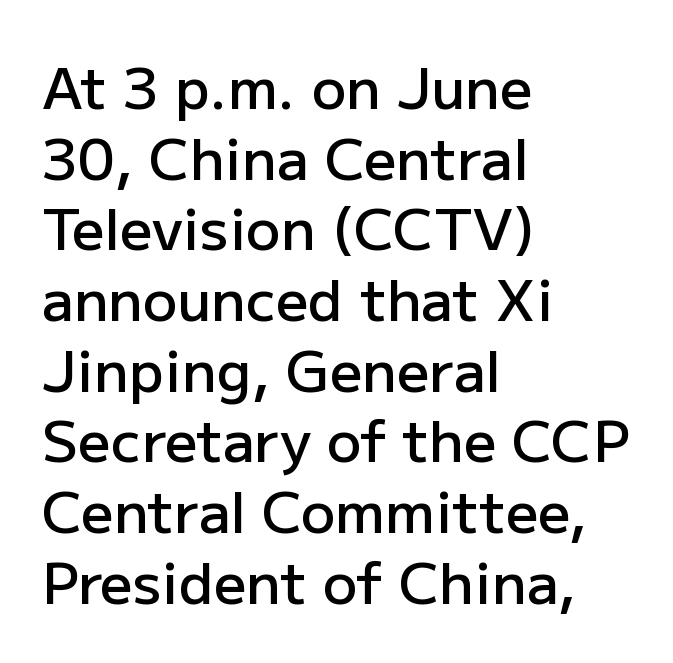
The image shows 57 px semibold sans-serif type, upright; set left-aligned, line spacing 1.24x, normal letter spacing, not underlined; low stroke contrast and a medium x-height.
